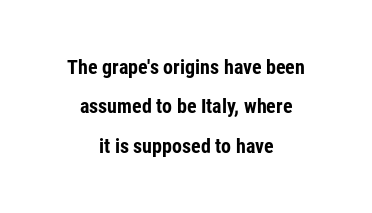
{"italic": "no", "bold": "yes", "underline": "no", "align": "center", "line_spacing": "loose", "line_spacing_ratio": 1.97, "letter_spacing": "normal", "letter_spacing_em": 0.0, "glyph_px": 20}
